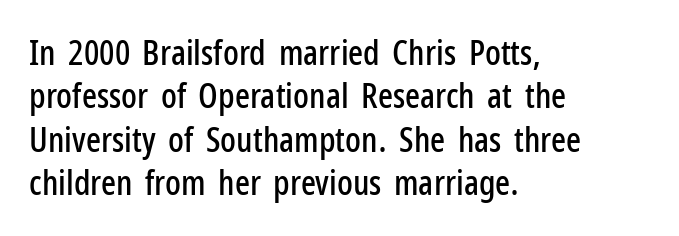
This rendering uses left alignment, leaving the right contour irregular. Each letter keeps its own natural width here, so spacing adapts to shape. Check under the words: just untouched page. A typesetter would call this zero additional tracking. Stroke terminals: plain, sans-serif.
